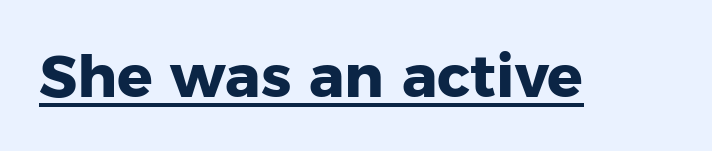
{"serif": "no", "italic": "no", "bold": "yes", "weight": "heavy", "width": "normal", "stroke_contrast": "low", "x_height": "medium", "monospaced": "no", "underline": "yes", "letter_spacing": "normal", "letter_spacing_em": 0.0, "glyph_px": 59}
